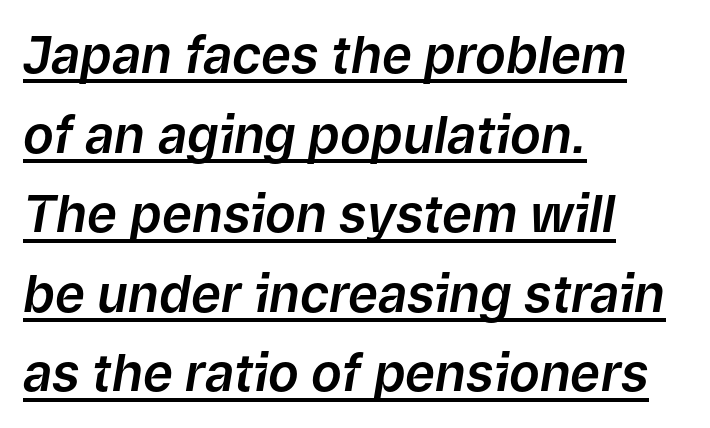
Notice how a bar underscores the lettering throughout. Typeset ragged right — the left edge is the straight one. Look at the tracking — it's just the regular setting, nothing added. You could not count columns in this text — the font is proportionally spaced. One glance says typical: line gaps are just what's usual.
